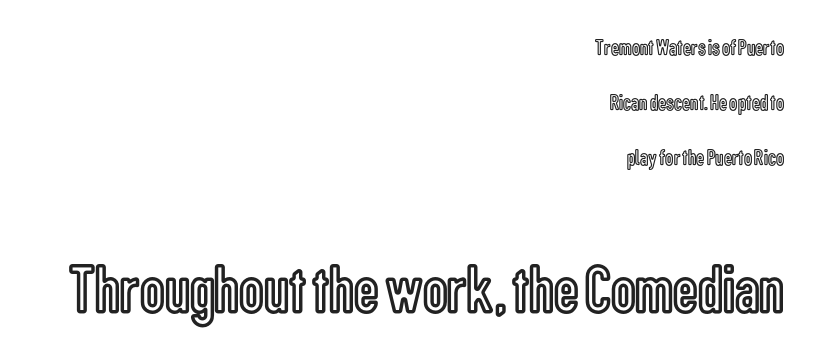
The image shows 69 px condensed type, upright; set right-aligned, loose line spacing (2.39x), normal letter spacing, not underlined; the second (bottom) block is 3.0x larger; a medium x-height.
